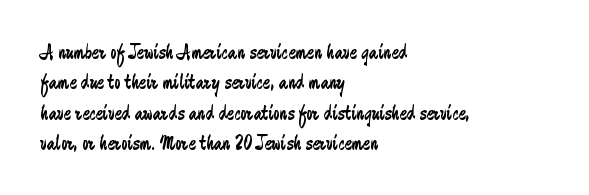
Q: Is the text bold? A: No.
Q: Is the text italic (slanted)? A: Yes.
Q: Is the text underlined? A: No.
Q: How is the paragraph aligned? A: Left-aligned.
Q: Is the spacing between letters normal or unusually wide? A: Normal.
Q: Is the spacing between lines tight, normal or loose? A: Normal.
